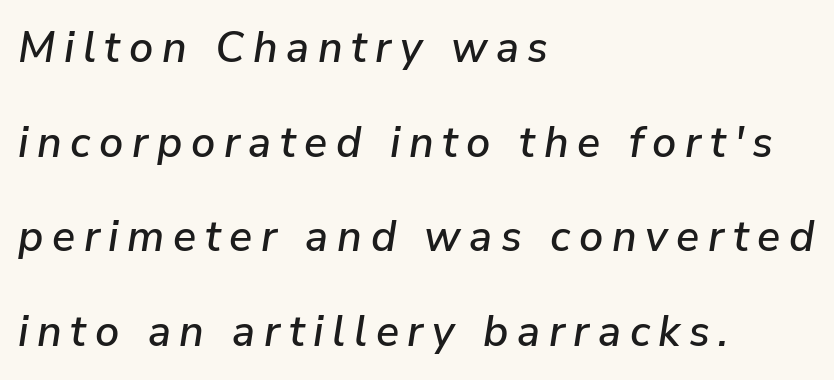
The image shows 43 px text type, italic (leaning right); set left-aligned, loose line spacing (2.2x), unusually wide letter spacing (+0.2 em), not underlined; low stroke contrast and a medium x-height.
